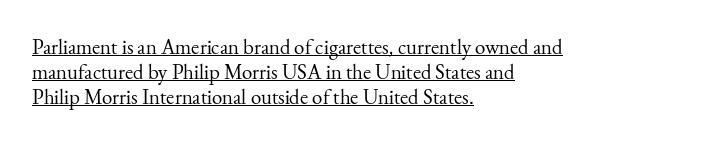
Q: Is the text bold? A: No.
Q: Is the text italic (slanted)? A: No, it is upright.
Q: Is the text underlined? A: Yes.
Q: How is the paragraph aligned? A: Left-aligned.
Q: Is the spacing between letters normal or unusually wide? A: Normal.
